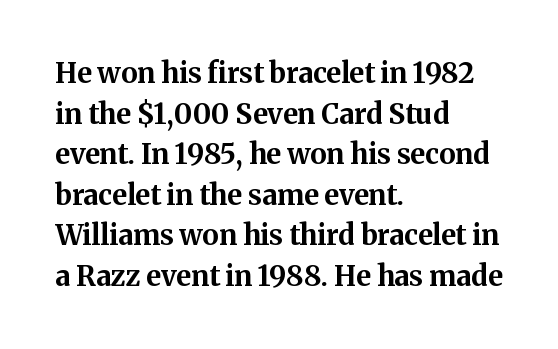
Q: Is the text bold? A: Yes.
Q: Is the text italic (slanted)? A: No, it is upright.
Q: Is the typeface a serif or a sans-serif typeface? A: Serif.
Q: Is the text underlined? A: No.
Q: How is the paragraph aligned? A: Left-aligned.
Q: Is the spacing between letters normal or unusually wide? A: Normal.
Q: Is the spacing between lines tight, normal or loose? A: Normal.
Q: Width (condensed, normal, or wide)? A: Normal.
Q: Stroke contrast? A: Medium.
Q: x-height? A: Medium.
Q: Monospaced? A: No.
